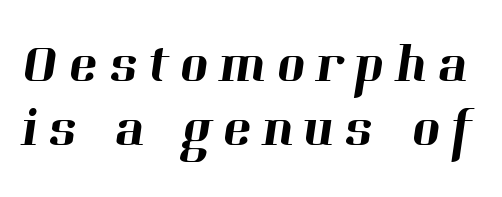
Any mark beneath the type? The region is blank. A serif font was chosen for this passage. Varying glyph widths throughout — classic text-font behaviour.
